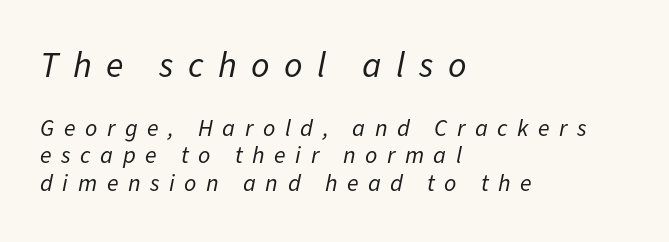
{"italic": "yes", "lean": "right", "slant_degrees": 11, "bold": "no", "weight": "regular", "width": "normal", "stroke_contrast": "low", "x_height": "medium", "monospaced": "no", "underline": "no", "align": "left", "line_spacing_ratio": 1.16, "letter_spacing": "wide", "letter_spacing_em": 0.4, "larger_block": "first", "size_ratio": 1.5, "glyph_px": 36}
